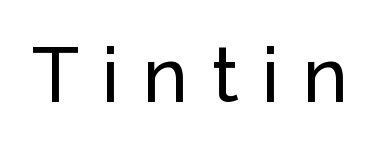
The passage shown is typed in a proportional face where columns would drift. Underline: absent. Posture: vertical. Display-style spreading of the glyphs; the letterfit is very open. Unlike a traditional serif, this face leaves its strokes unadorned.
